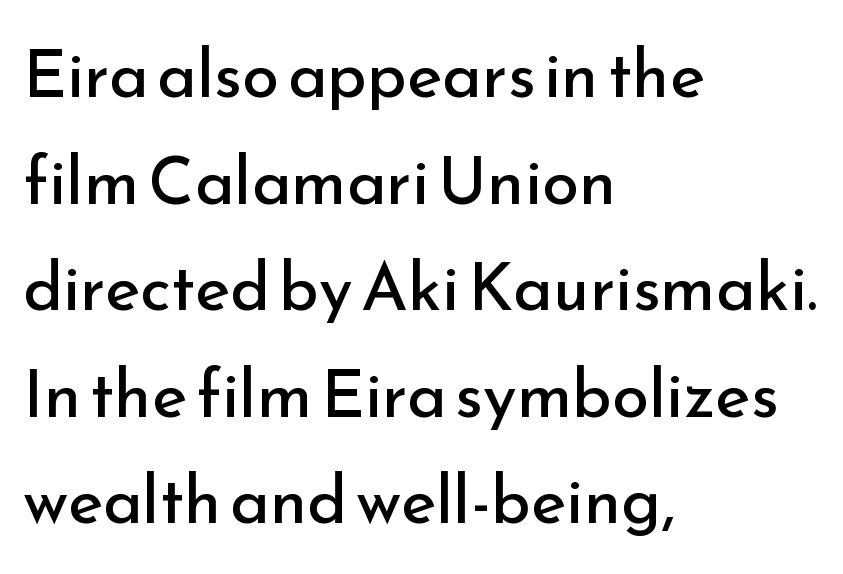
{"serif": "no", "italic": "no", "bold": "no", "weight": "regular", "width": "normal", "stroke_contrast": "low", "x_height": "small", "monospaced": "no", "underline": "no", "align": "left", "line_spacing": "normal", "line_spacing_ratio": 1.59, "letter_spacing": "normal", "letter_spacing_em": 0.0, "glyph_px": 67}
